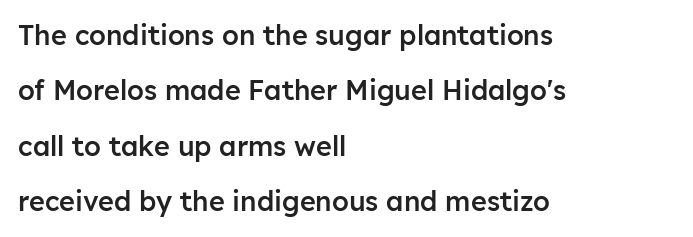
The image shows 27 px text type, upright; set left-aligned, loose line spacing (2.05x), normal letter spacing, not underlined.
